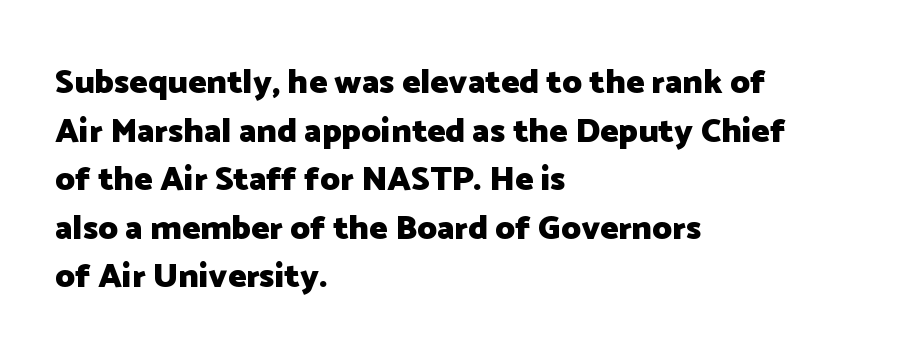
The image shows 34 px heavy sans-serif type, upright; set left-aligned, normal line spacing (1.43x), normal letter spacing, not underlined; low stroke contrast and a medium x-height.
